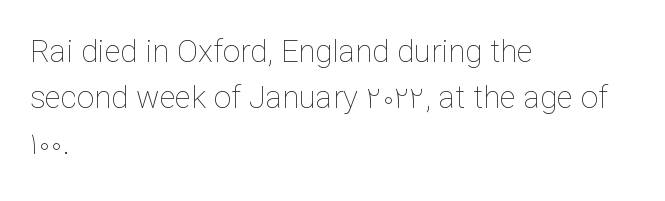
The lines sit at an ordinary, default distance from one another. The passage shown is typed in a proportional face where columns would drift. The type is set solid horizontally, with unmodified tracking. Notice how the passage keeps a crisp vertical edge on the left only. No chunkiness to these letters — they're not bold.
